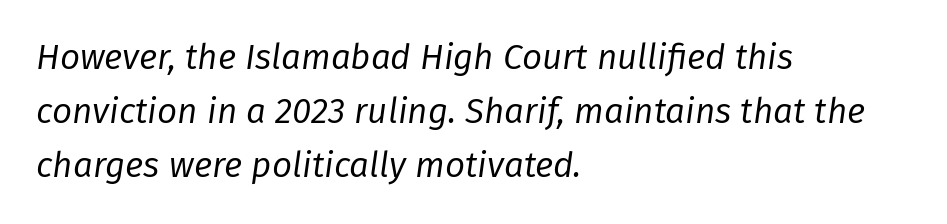
The image shows 35 px regular-weight type, italic (leaning right); set left-aligned, normal line spacing (1.55x), normal letter spacing, not underlined; low stroke contrast and a medium x-height.
